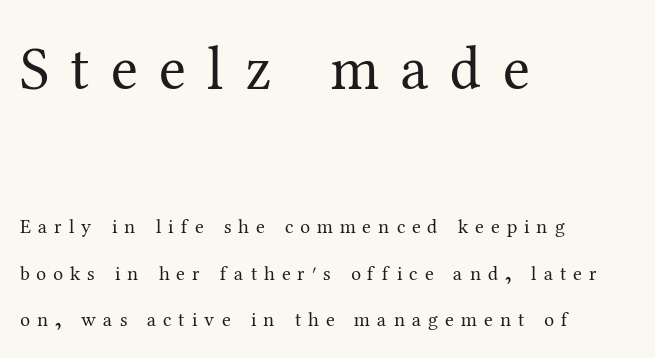
This rendering widens character spacing well past its baseline value. What's the leading like? Stretched, with rows far apart. Examine the stroke ends and you'll spot serifs. Posture: straight, roman, zero tilt. The more generous point size was reserved for the upper chunk. The letters advance in unequal steps, a hallmark of proportional type.
